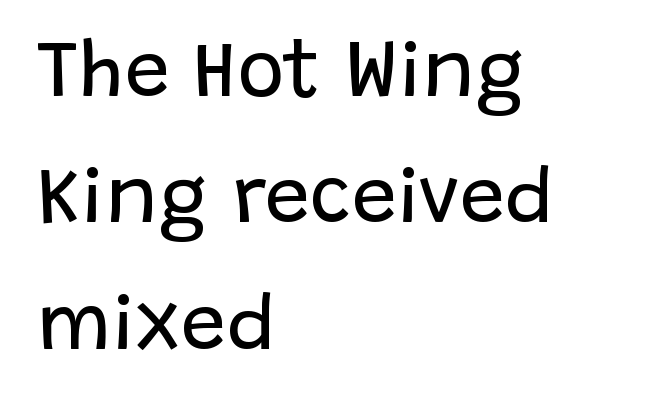
{"serif": "no", "italic": "no", "bold": "no", "weight": "regular", "width": "normal", "stroke_contrast": "low", "x_height": "large", "monospaced": "no", "underline": "no", "align": "left", "line_spacing": "normal", "line_spacing_ratio": 1.58, "letter_spacing": "normal", "letter_spacing_em": 0.0, "glyph_px": 80}
